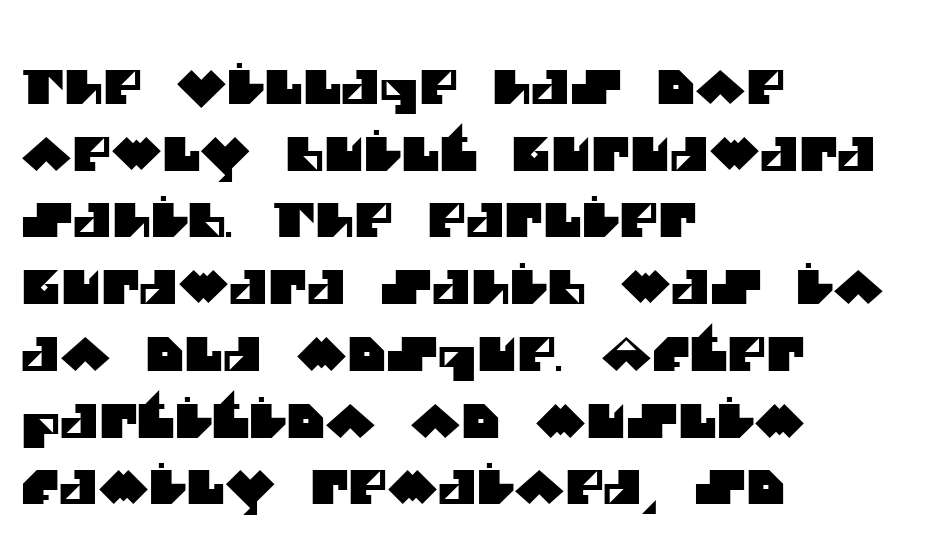
{"serif": "no", "width": "normal", "stroke_contrast": "medium", "x_height": "large", "monospaced": "no", "underline": "no", "align": "left", "line_spacing": "normal", "line_spacing_ratio": 1.42, "letter_spacing": "normal", "letter_spacing_em": 0.0, "glyph_px": 47}
